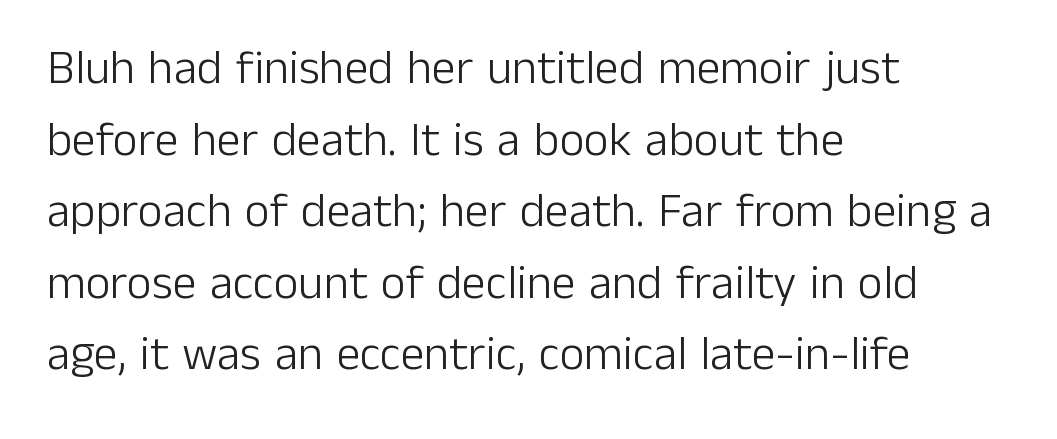
Q: Is the text bold? A: No.
Q: Is the text italic (slanted)? A: No, it is upright.
Q: Is the typeface a serif or a sans-serif typeface? A: Sans-serif.
Q: Is the text underlined? A: No.
Q: How is the paragraph aligned? A: Left-aligned.
Q: Is the spacing between letters normal or unusually wide? A: Normal.
Q: Is the spacing between lines tight, normal or loose? A: Normal.
Q: Width (condensed, normal, or wide)? A: Normal.
Q: Stroke contrast? A: Low.
Q: x-height? A: Medium.
Q: Monospaced? A: No.
